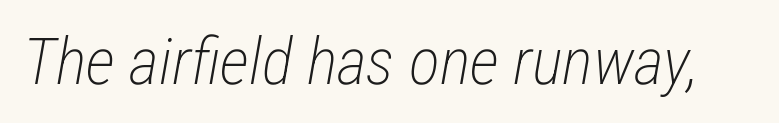
The image shows 65 px light, condensed type, italic (leaning right); set normal letter spacing, not underlined; low stroke contrast and a medium x-height.
